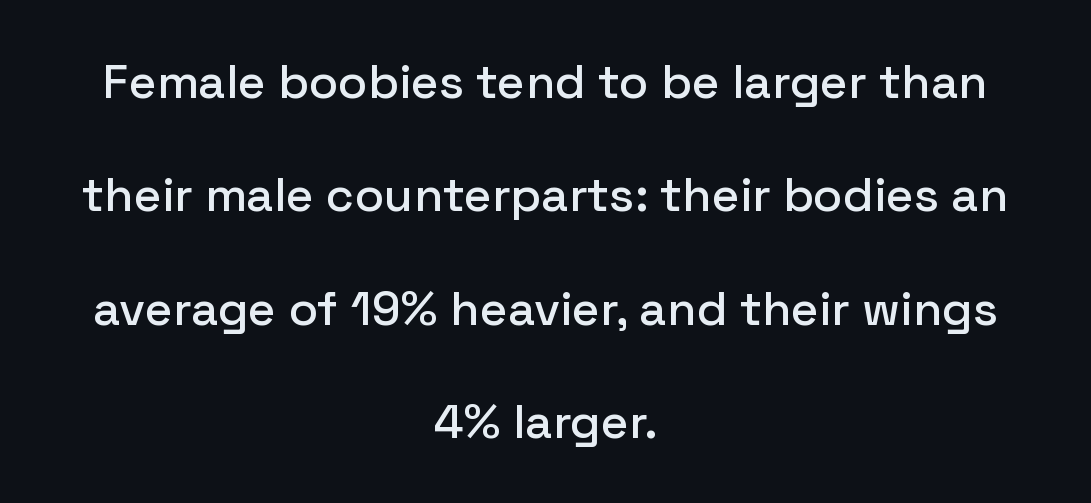
Q: Is the text italic (slanted)? A: No, it is upright.
Q: Is the typeface a serif or a sans-serif typeface? A: Sans-serif.
Q: Is the text underlined? A: No.
Q: How is the paragraph aligned? A: Centered.
Q: Is the spacing between letters normal or unusually wide? A: Normal.
Q: Is the spacing between lines tight, normal or loose? A: Loose.
Q: Width (condensed, normal, or wide)? A: Normal.
Q: Stroke contrast? A: Low.
Q: x-height? A: Medium.
Q: Monospaced? A: No.
